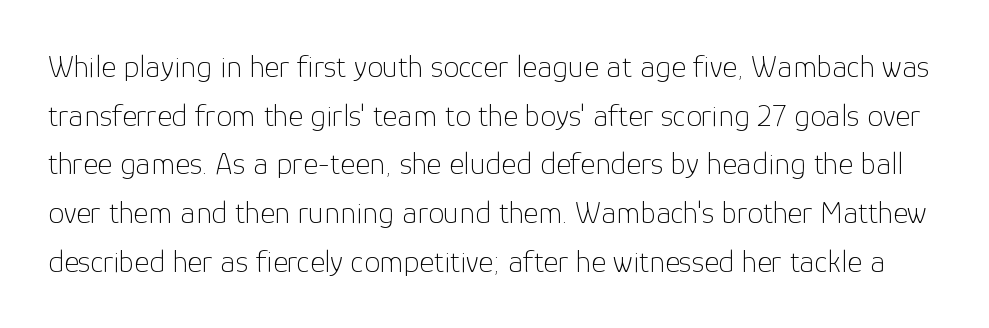
The image shows 32 px thin sans-serif type, upright; set normal line spacing (1.52x), normal letter spacing, not underlined; low stroke contrast and a medium x-height.
